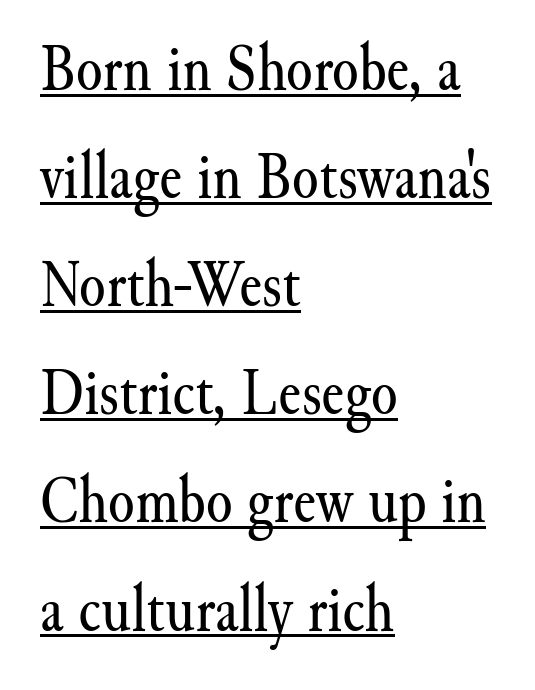
The image shows 68 px regular-weight serif type, upright; set left-aligned, normal line spacing (1.59x), normal letter spacing, underlined; medium stroke contrast and a small x-height.
